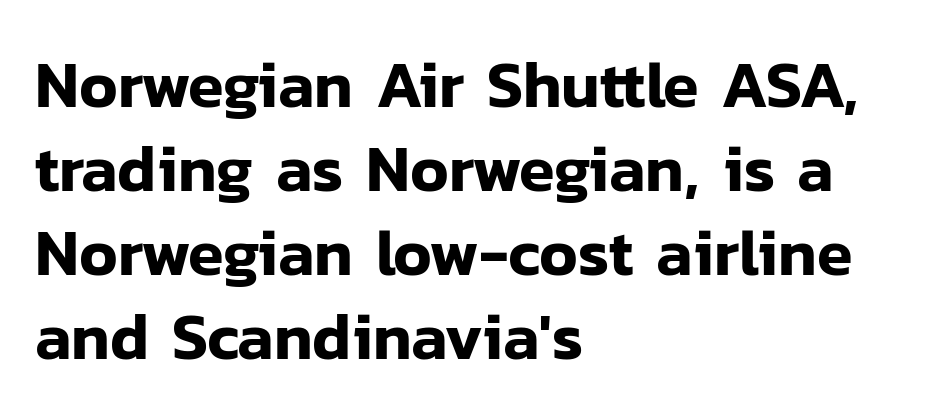
Vertical spacing — default. The letters sit at their default tracking, neither squeezed nor spread. The zone under the glyphs is completely vacant. Does the lettering tilt? It doesn't — this is upright. A sans-serif font was chosen for this passage.
